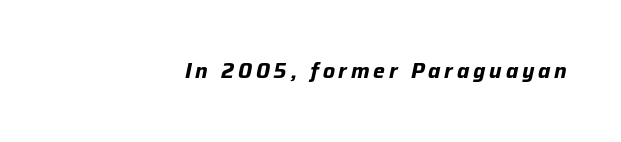
Q: Is the text bold? A: Yes.
Q: Is the text italic (slanted)? A: Yes, it leans right by about 12 degrees.
Q: Is the text underlined? A: No.
Q: How is the paragraph aligned? A: Right-aligned.
